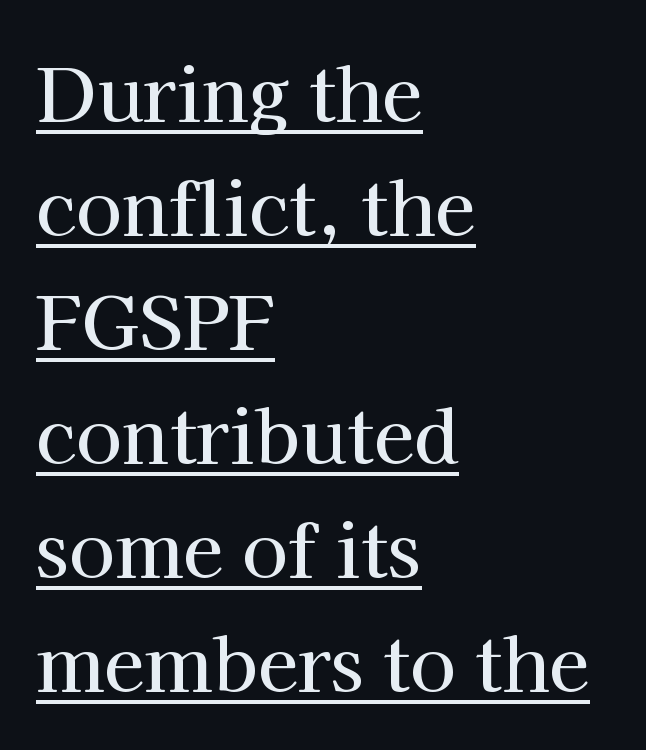
{"serif": "yes", "italic": "no", "width": "normal", "stroke_contrast": "high", "x_height": "medium", "monospaced": "no", "underline": "yes", "align": "left", "line_spacing": "normal", "line_spacing_ratio": 1.54, "letter_spacing": "normal", "letter_spacing_em": 0.0, "glyph_px": 74}
